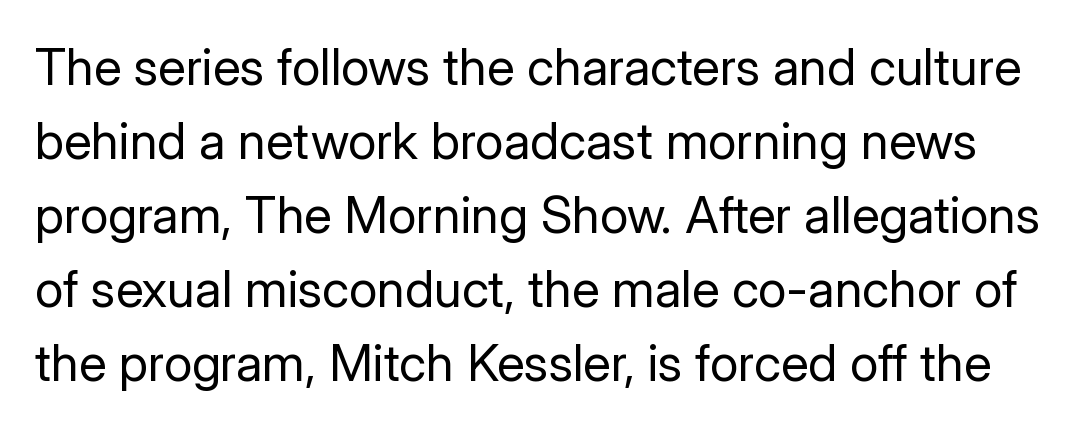
{"serif": "no", "italic": "no", "bold": "no", "weight": "regular", "width": "normal", "stroke_contrast": "low", "x_height": "medium", "monospaced": "no", "underline": "no", "line_spacing": "normal", "line_spacing_ratio": 1.45, "letter_spacing": "normal", "letter_spacing_em": 0.0, "glyph_px": 51}
